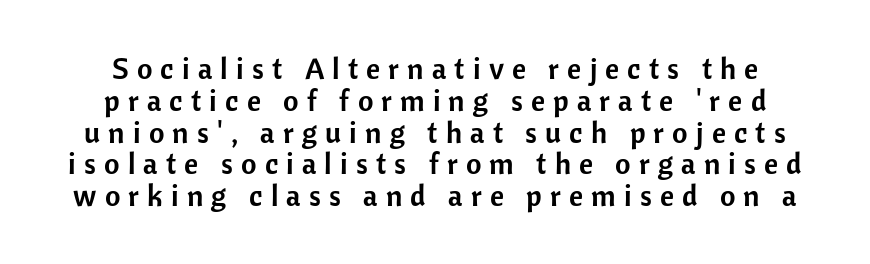
Q: Is the text italic (slanted)? A: No, it is upright.
Q: Is the typeface a serif or a sans-serif typeface? A: Sans-serif.
Q: Is the text underlined? A: No.
Q: Is the spacing between letters normal or unusually wide? A: Unusually wide.
Q: Is the spacing between lines tight, normal or loose? A: Tight.
Q: Width (condensed, normal, or wide)? A: Normal.
Q: Stroke contrast? A: Low.
Q: x-height? A: Medium.
Q: Monospaced? A: No.
